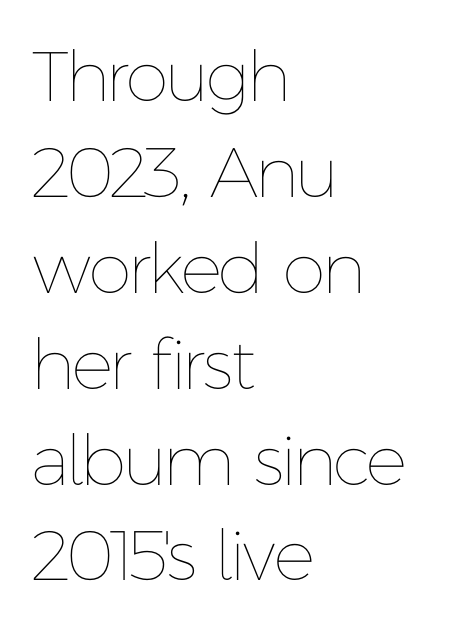
One glance says typical: line gaps are just what's usual. A typesetter would call this proportional, since set widths differ per character. Only glyphs here, with clear space below each row. The rag falls on the right side of this text block. The face looks like a standard text weight, possibly lighter. You could call the tracking neutral — neither tight nor loose.
